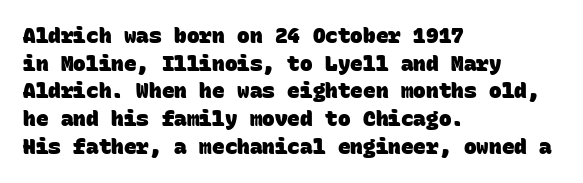
The image shows 21 px bold type; set left-aligned, normal line spacing (1.32x), normal letter spacing, not underlined.
